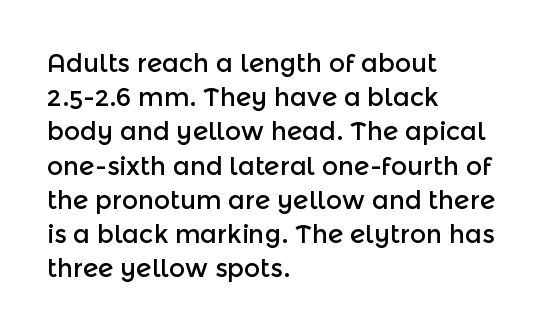
{"italic": "no", "underline": "no", "align": "left", "line_spacing": "normal", "line_spacing_ratio": 1.37, "letter_spacing": "normal", "letter_spacing_em": 0.0, "glyph_px": 25}
